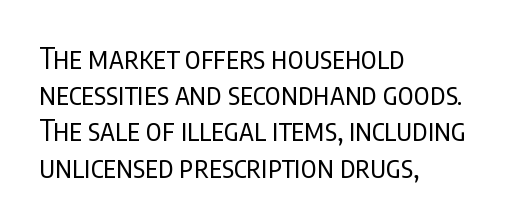
The image shows 29 px regular-weight, condensed sans-serif type, upright; set left-aligned, normal line spacing (1.25x), normal letter spacing, not underlined; low stroke contrast and a large x-height.
